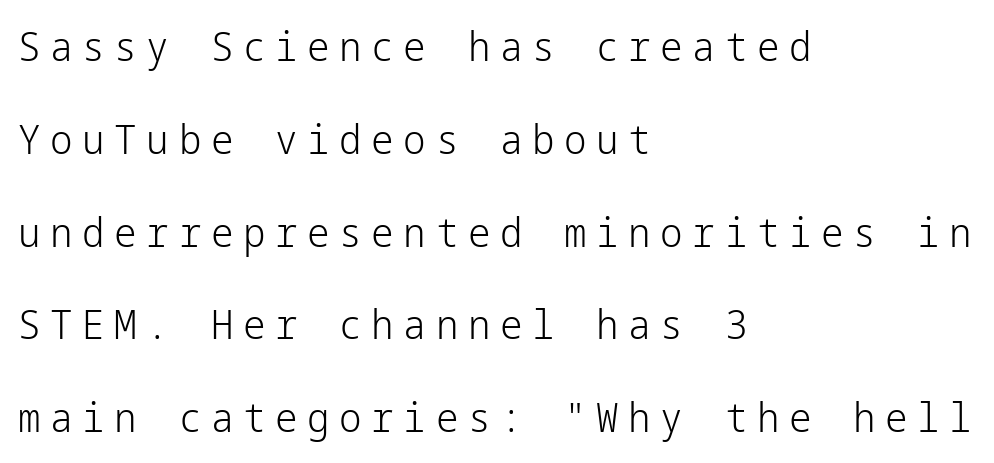
Grotesque or geometric, the face here clearly has no serifs. These glyphs show unthickened strokes, regular width or finer. Leading is clearly above the norm, producing a sparse column. Posture: upright roman. The passage shown has open, widely tracked lettering throughout.
